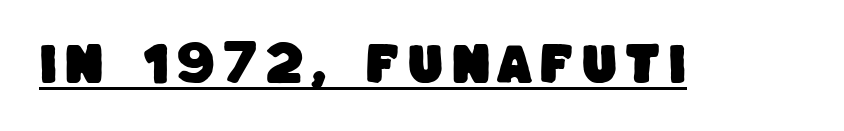
Q: Is the typeface a serif or a sans-serif typeface? A: Sans-serif.
Q: Is the text underlined? A: Yes.
Q: Width (condensed, normal, or wide)? A: Normal.
Q: Stroke contrast? A: Low.
Q: x-height? A: Large.
Q: Monospaced? A: No.
